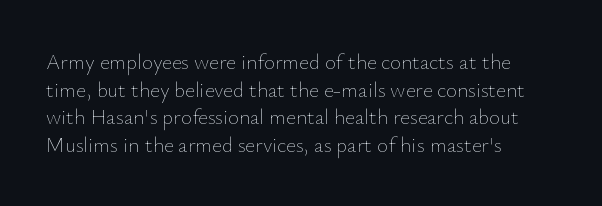
The image shows 21 px text type, upright; set left-aligned, normal line spacing (1.32x), normal letter spacing, not underlined.
